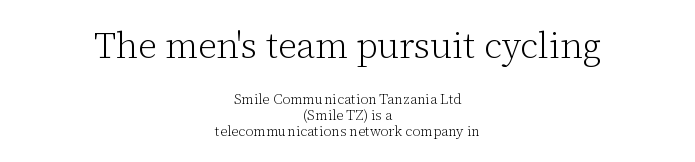
This rendering leaves character spacing at its baseline value. These lines stack symmetrically, like a column narrowing and widening about its center. Small tapered or slab feet sit at the stroke ends, so this counts as serif. Weight: not bold — regular or lighter. The face used here is proportionally spaced, like ordinary book or web type.
